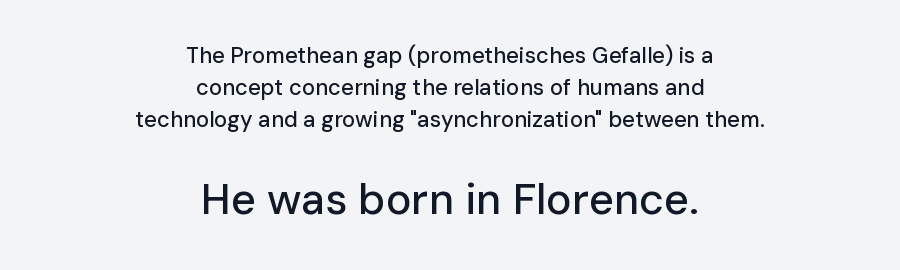
The image shows 43 px sans-serif type, upright; set centered, normal line spacing (1.45x), normal letter spacing, not underlined; the second (bottom) block is 1.95x larger; low stroke contrast and a medium x-height.
